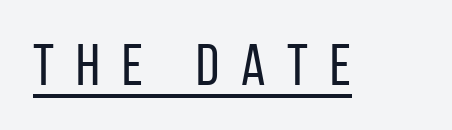
Q: Is the text bold? A: No.
Q: Is the text italic (slanted)? A: No, it is upright.
Q: Is the typeface a serif or a sans-serif typeface? A: Sans-serif.
Q: Is the text underlined? A: Yes.
Q: Is the spacing between letters normal or unusually wide? A: Unusually wide.
Q: Width (condensed, normal, or wide)? A: Condensed.
Q: Stroke contrast? A: Low.
Q: x-height? A: Large.
Q: Monospaced? A: No.
